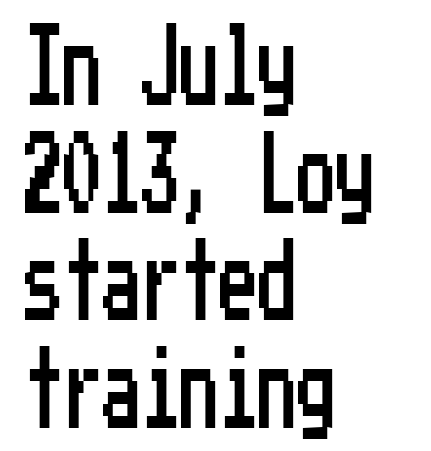
The image shows 78 px condensed sans-serif type, upright; set left-aligned, normal line spacing (1.38x), normal letter spacing, not underlined; low stroke contrast and a medium x-height.
